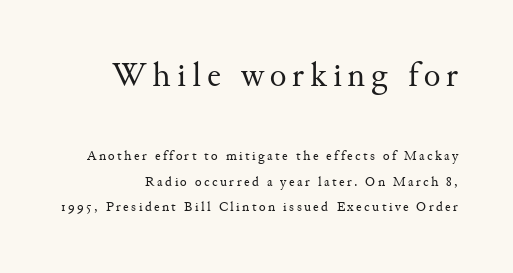
Q: Is the text bold? A: No.
Q: Is the text italic (slanted)? A: No, it is upright.
Q: Is the typeface a serif or a sans-serif typeface? A: Serif.
Q: Is the text underlined? A: No.
Q: Which block of text is set in a larger size, the first (top) or the second (bottom)? A: The first (top) one.
Q: Width (condensed, normal, or wide)? A: Normal.
Q: Stroke contrast? A: Medium.
Q: x-height? A: Small.
Q: Monospaced? A: No.
